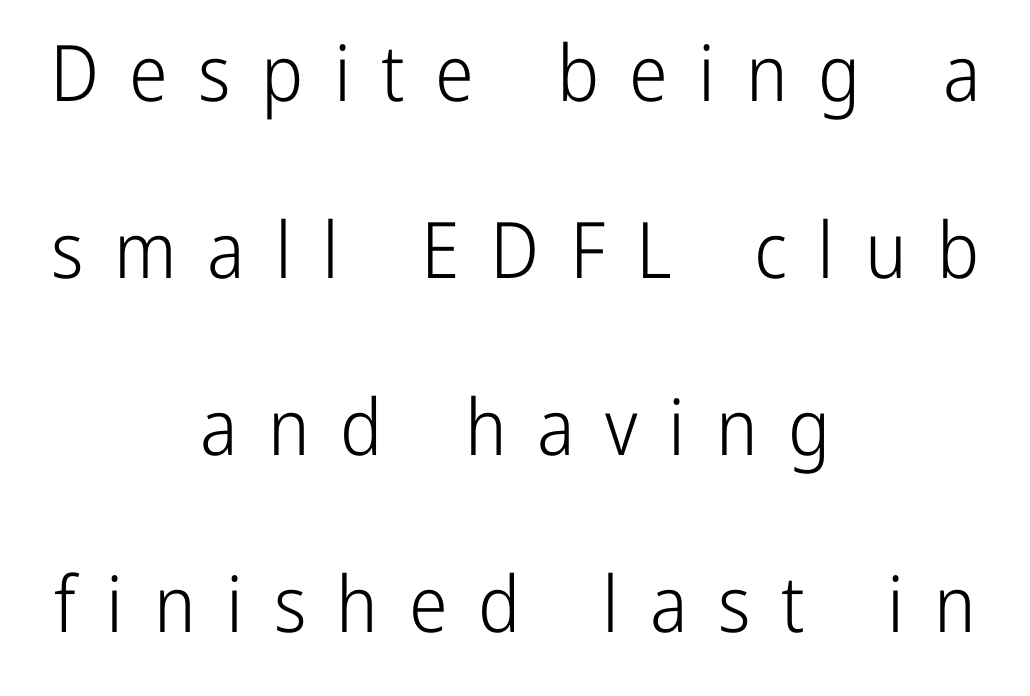
Q: Is the text bold? A: No.
Q: Is the text italic (slanted)? A: No, it is upright.
Q: Is the typeface a serif or a sans-serif typeface? A: Sans-serif.
Q: Is the text underlined? A: No.
Q: How is the paragraph aligned? A: Centered.
Q: Is the spacing between letters normal or unusually wide? A: Unusually wide.
Q: Is the spacing between lines tight, normal or loose? A: Loose.
Q: Width (condensed, normal, or wide)? A: Condensed.
Q: Stroke contrast? A: Low.
Q: x-height? A: Medium.
Q: Monospaced? A: No.
